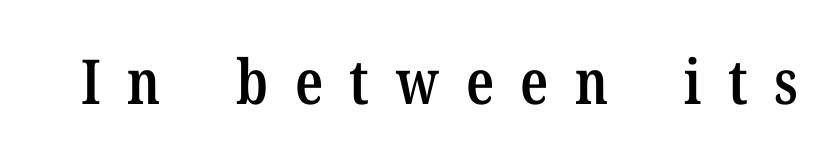
Q: Is the text bold? A: Semi-bold.
Q: Is the text italic (slanted)? A: No, it is upright.
Q: Is the typeface a serif or a sans-serif typeface? A: Serif.
Q: Is the text underlined? A: No.
Q: Is the spacing between letters normal or unusually wide? A: Unusually wide.
Q: Width (condensed, normal, or wide)? A: Condensed.
Q: Stroke contrast? A: Low.
Q: x-height? A: Medium.
Q: Monospaced? A: No.
